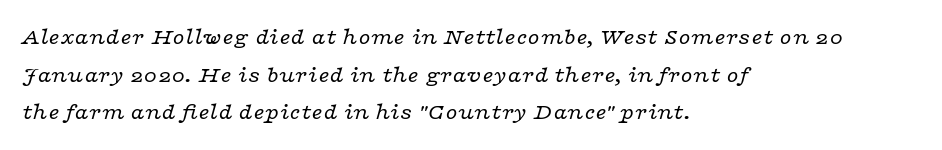
The strokes carry an ordinary text weight at most. A typesetter would mark this as italic. Nothing unusual about the tracking: characters are spaced as the font intends. The compositor pushed each line to the left boundary. Honestly, there is no underline to notice here at all. The designer left line spacing at the default.
